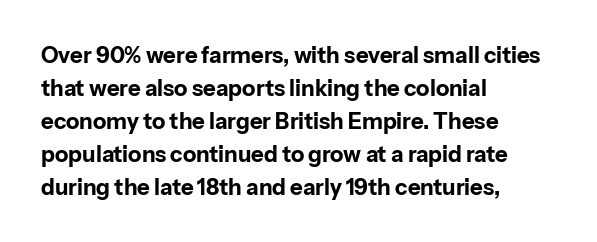
Q: Is the text bold? A: Yes.
Q: Is the text italic (slanted)? A: No, it is upright.
Q: Is the text underlined? A: No.
Q: How is the paragraph aligned? A: Left-aligned.
Q: Is the spacing between letters normal or unusually wide? A: Normal.
Q: Is the spacing between lines tight, normal or loose? A: Normal.
